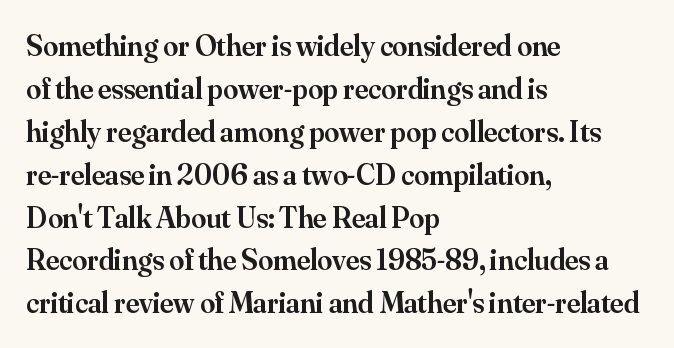
Q: Is the text bold? A: Semi-bold.
Q: Is the text italic (slanted)? A: No, it is upright.
Q: Is the typeface a serif or a sans-serif typeface? A: Serif.
Q: Is the text underlined? A: No.
Q: How is the paragraph aligned? A: Left-aligned.
Q: Is the spacing between letters normal or unusually wide? A: Normal.
Q: Is the spacing between lines tight, normal or loose? A: Normal.
Q: Width (condensed, normal, or wide)? A: Normal.
Q: Stroke contrast? A: Medium.
Q: x-height? A: Small.
Q: Monospaced? A: No.
